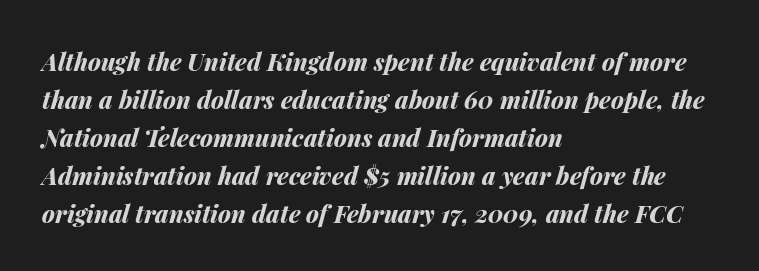
Q: Is the text bold? A: Yes.
Q: Is the text italic (slanted)? A: Yes, it leans right by about 14 degrees.
Q: Is the text underlined? A: No.
Q: How is the paragraph aligned? A: Left-aligned.
Q: Is the spacing between letters normal or unusually wide? A: Normal.
Q: Is the spacing between lines tight, normal or loose? A: Normal.
